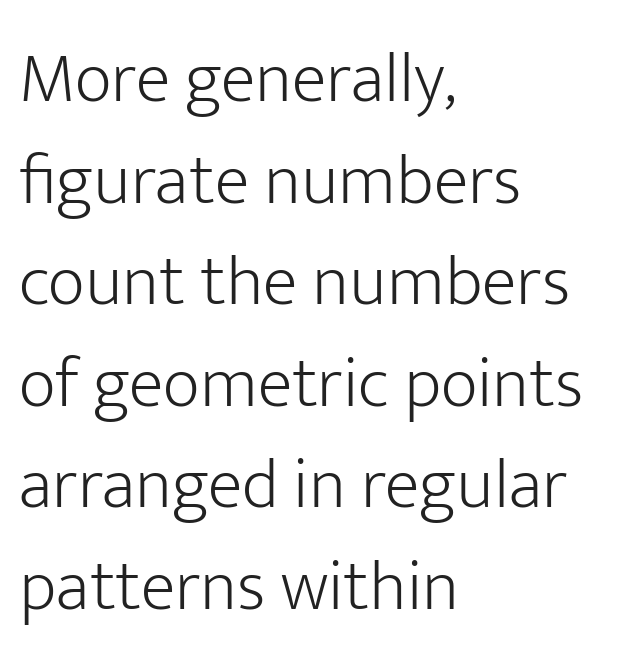
The image shows 72 px light sans-serif type, upright; set left-aligned, normal line spacing (1.41x), normal letter spacing, not underlined; low stroke contrast and a medium x-height.
